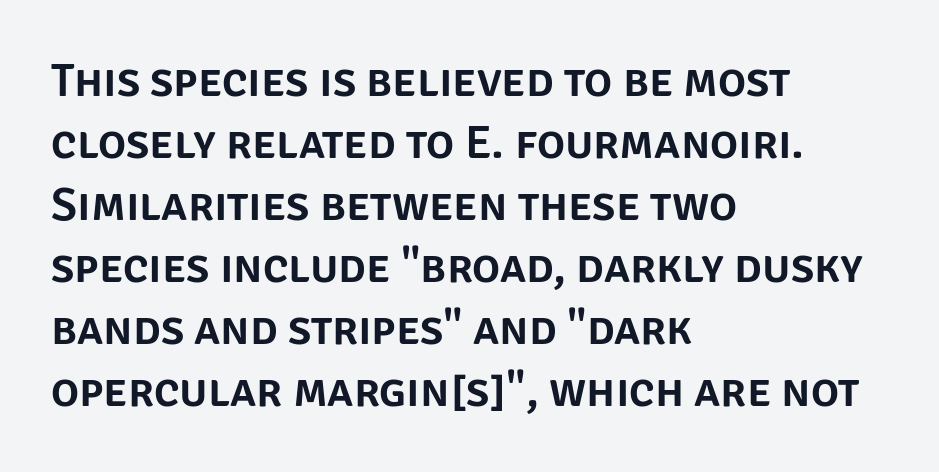
Q: Is the text italic (slanted)? A: No, it is upright.
Q: Is the typeface a serif or a sans-serif typeface? A: Sans-serif.
Q: Is the text underlined? A: No.
Q: How is the paragraph aligned? A: Left-aligned.
Q: Is the spacing between letters normal or unusually wide? A: Normal.
Q: Is the spacing between lines tight, normal or loose? A: Normal.
Q: Width (condensed, normal, or wide)? A: Normal.
Q: Stroke contrast? A: Low.
Q: x-height? A: Large.
Q: Monospaced? A: No.
